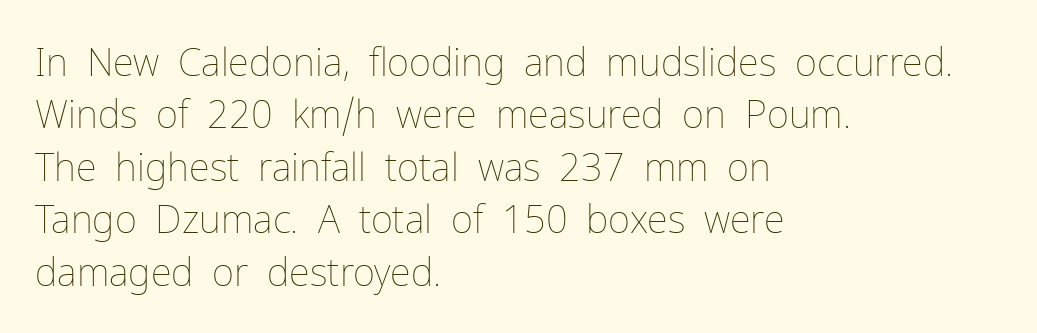
The image shows 38 px thin type, upright; set left-aligned, normal line spacing (1.38x), normal letter spacing, not underlined; low stroke contrast and a medium x-height.
